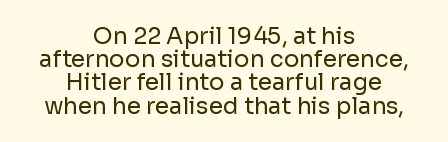
{"italic": "no", "bold": "no", "underline": "no", "align": "center", "line_spacing": "tight", "line_spacing_ratio": 1.01, "letter_spacing": "normal", "letter_spacing_em": 0.0, "glyph_px": 23}
